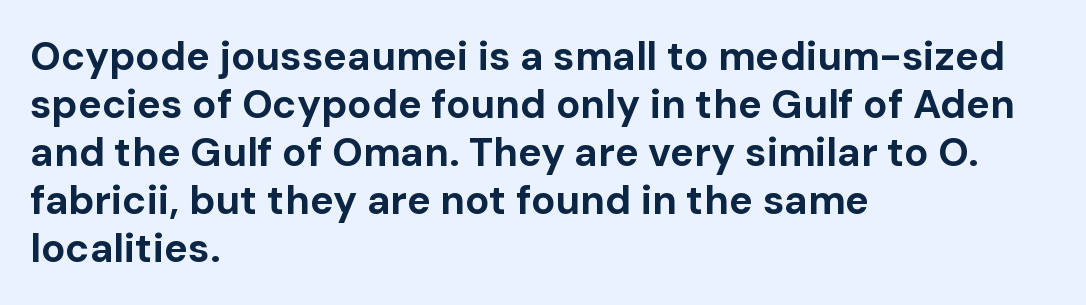
Q: Is the text bold? A: Yes.
Q: Is the text italic (slanted)? A: No, it is upright.
Q: Is the typeface a serif or a sans-serif typeface? A: Sans-serif.
Q: Is the text underlined? A: No.
Q: How is the paragraph aligned? A: Left-aligned.
Q: Is the spacing between letters normal or unusually wide? A: Normal.
Q: Width (condensed, normal, or wide)? A: Normal.
Q: Stroke contrast? A: Low.
Q: x-height? A: Medium.
Q: Monospaced? A: No.
